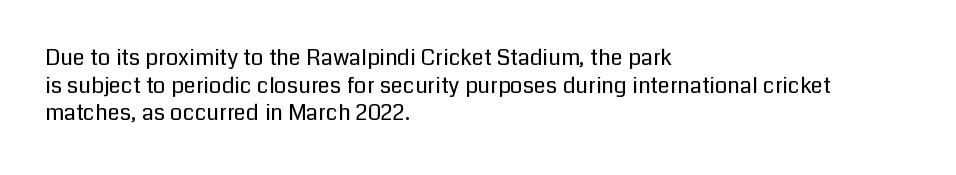
The typeface has the unassuming heft of standard copy or less. Vertical strokes here are truly vertical. A clean baseline with only descenders dipping below it. Default kerning and tracking; the words read as compact shapes.
